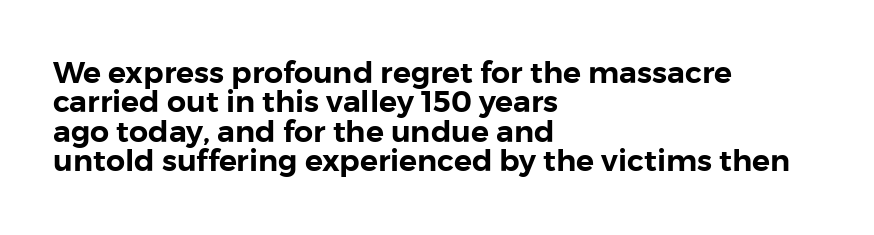
{"serif": "no", "italic": "no", "width": "normal", "stroke_contrast": "low", "x_height": "medium", "monospaced": "no", "underline": "no", "align": "left", "line_spacing": "tight", "line_spacing_ratio": 0.98, "letter_spacing": "normal", "letter_spacing_em": 0.0, "glyph_px": 30}
